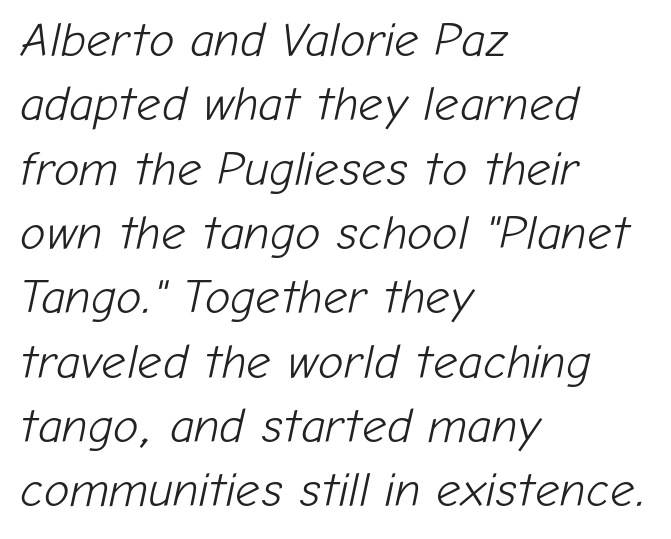
Q: Is the text bold? A: No.
Q: Is the text italic (slanted)? A: Yes, it leans right by about 12 degrees.
Q: Is the text underlined? A: No.
Q: How is the paragraph aligned? A: Left-aligned.
Q: Is the spacing between letters normal or unusually wide? A: Normal.
Q: Is the spacing between lines tight, normal or loose? A: Normal.
Q: Width (condensed, normal, or wide)? A: Normal.
Q: Stroke contrast? A: Low.
Q: x-height? A: Medium.
Q: Monospaced? A: No.
